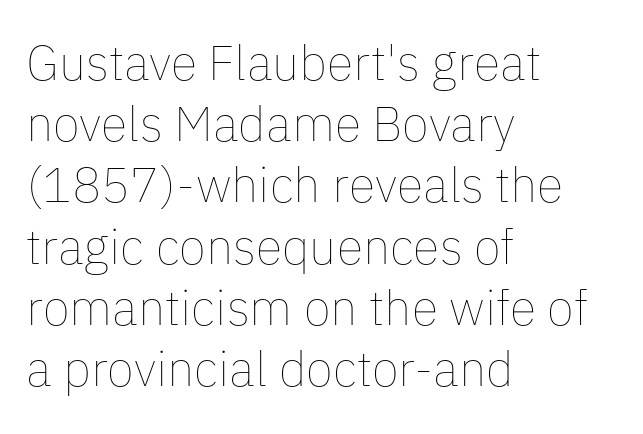
Varying glyph widths throughout — classic text-font behaviour. Evenly set lines give the paragraph a standard silhouette. This sample uses an upright cut, with every glyph sitting square on the baseline. Short note: letters normally spaced. The gap between lines stays unmarked.
